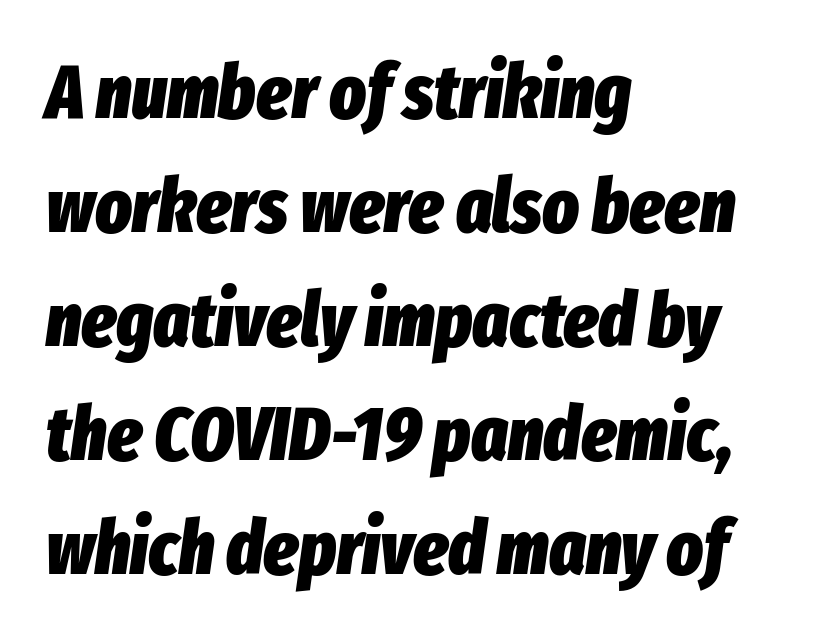
{"italic": "yes", "lean": "right", "slant_degrees": 8, "bold": "yes", "weight": "heavy", "width": "condensed", "stroke_contrast": "low", "x_height": "medium", "monospaced": "no", "underline": "no", "align": "left", "line_spacing": "normal", "line_spacing_ratio": 1.5, "letter_spacing": "normal", "letter_spacing_em": 0.0, "glyph_px": 76}
